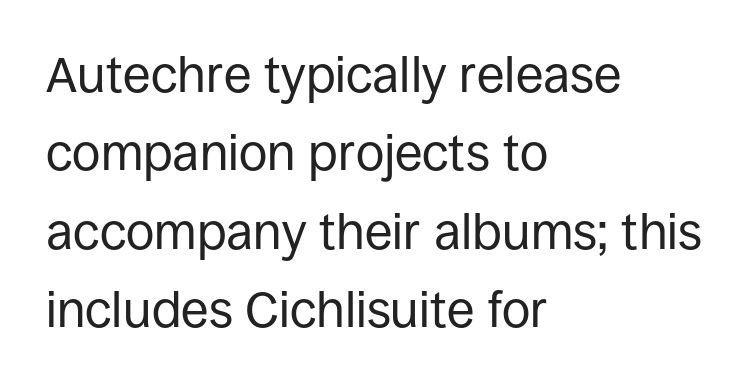
Q: Is the text bold? A: No.
Q: Is the text italic (slanted)? A: No, it is upright.
Q: Is the typeface a serif or a sans-serif typeface? A: Sans-serif.
Q: Is the text underlined? A: No.
Q: How is the paragraph aligned? A: Left-aligned.
Q: Is the spacing between letters normal or unusually wide? A: Normal.
Q: Is the spacing between lines tight, normal or loose? A: Normal.
Q: Width (condensed, normal, or wide)? A: Normal.
Q: Stroke contrast? A: Low.
Q: x-height? A: Large.
Q: Monospaced? A: No.
